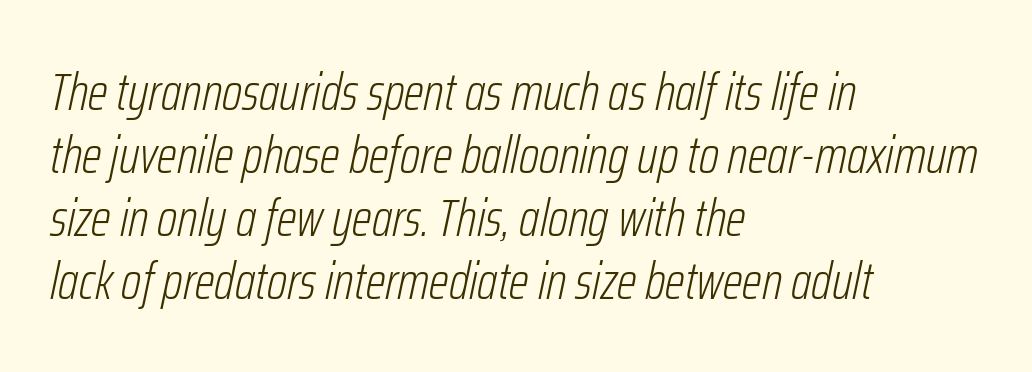
Q: Is the text bold? A: No.
Q: Is the text italic (slanted)? A: Yes, it leans right by about 12 degrees.
Q: Is the text underlined? A: No.
Q: How is the paragraph aligned? A: Left-aligned.
Q: Is the spacing between letters normal or unusually wide? A: Normal.
Q: Width (condensed, normal, or wide)? A: Condensed.
Q: Stroke contrast? A: Low.
Q: x-height? A: Medium.
Q: Monospaced? A: No.
